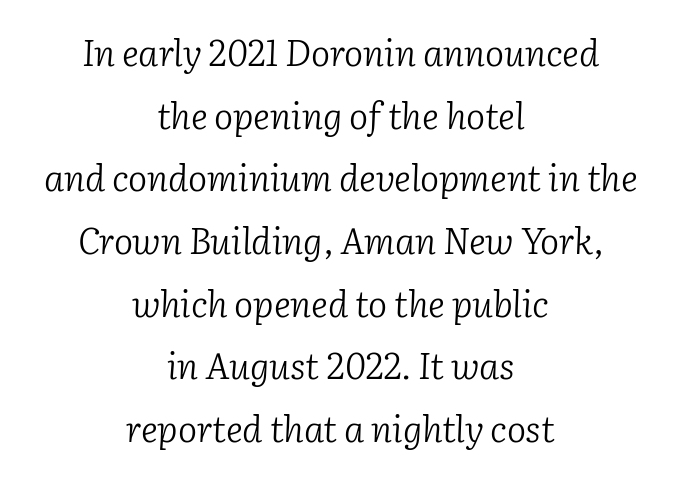
Q: Is the text bold? A: No.
Q: Is the text italic (slanted)? A: Yes, it leans right by about 2 degrees.
Q: Is the typeface a serif or a sans-serif typeface? A: Serif.
Q: Is the text underlined? A: No.
Q: How is the paragraph aligned? A: Centered.
Q: Is the spacing between letters normal or unusually wide? A: Normal.
Q: Width (condensed, normal, or wide)? A: Normal.
Q: Stroke contrast? A: Low.
Q: x-height? A: Medium.
Q: Monospaced? A: No.
